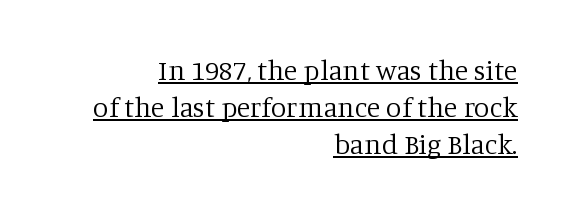
Q: Is the text bold? A: No.
Q: Is the text italic (slanted)? A: No, it is upright.
Q: Is the typeface a serif or a sans-serif typeface? A: Serif.
Q: Is the text underlined? A: Yes.
Q: How is the paragraph aligned? A: Right-aligned.
Q: Is the spacing between letters normal or unusually wide? A: Normal.
Q: Is the spacing between lines tight, normal or loose? A: Normal.
Q: Width (condensed, normal, or wide)? A: Normal.
Q: Stroke contrast? A: Low.
Q: x-height? A: Large.
Q: Monospaced? A: No.
